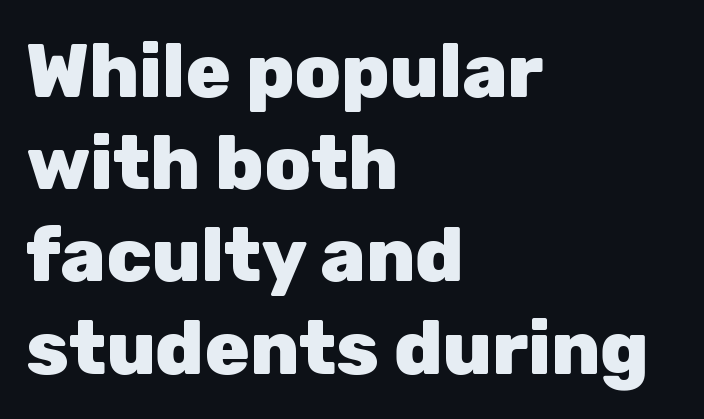
You could not count columns in this text — the font is proportionally spaced. The gap between lines stays unmarked. Where is the straight margin? On the left. The rendering uses a bold face; every stroke is thick and dark.
